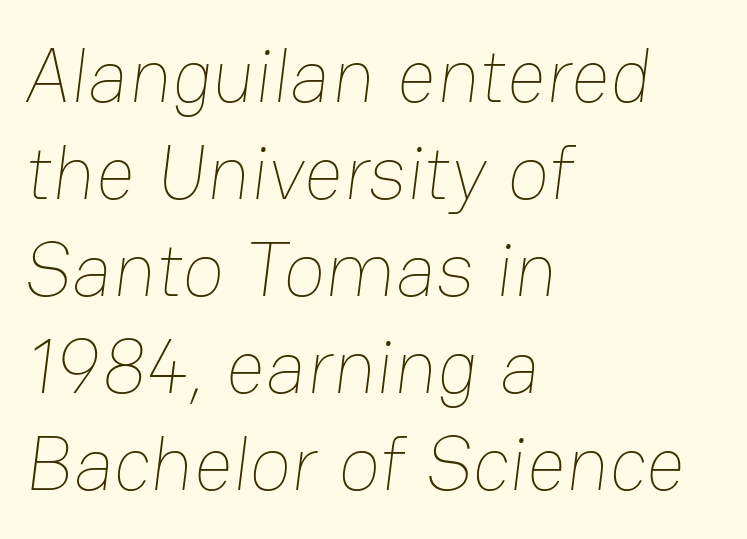
{"bold": "no", "weight": "thin", "width": "normal", "stroke_contrast": "low", "x_height": "medium", "monospaced": "no", "underline": "no", "align": "left", "line_spacing": "normal", "line_spacing_ratio": 1.26, "letter_spacing": "normal", "letter_spacing_em": 0.0, "glyph_px": 77}
